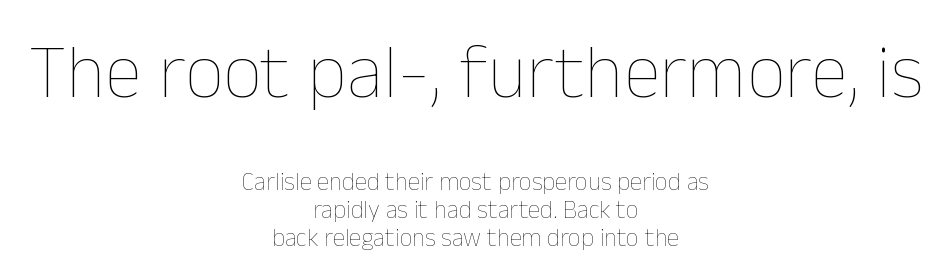
The vertical gap from one line to the next is small. Spacing between characters is what you'd get straight out of the box. This sample has the flowing, uneven cadence of proportional lettering. No extra ink here — the face is not bold.
